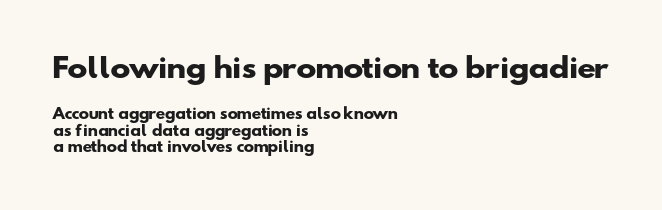
The image shows 27 px bold type; set left-aligned, line spacing 1.17x, normal letter spacing, not underlined; the first (top) block is 1.93x larger.
